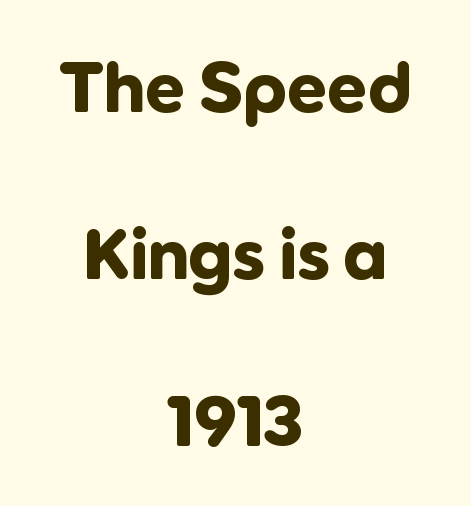
{"serif": "no", "italic": "no", "bold": "yes", "weight": "bold", "width": "normal", "stroke_contrast": "low", "x_height": "medium", "monospaced": "no", "underline": "no", "align": "center", "line_spacing": "loose", "line_spacing_ratio": 2.35, "letter_spacing": "normal", "letter_spacing_em": 0.0, "glyph_px": 71}
